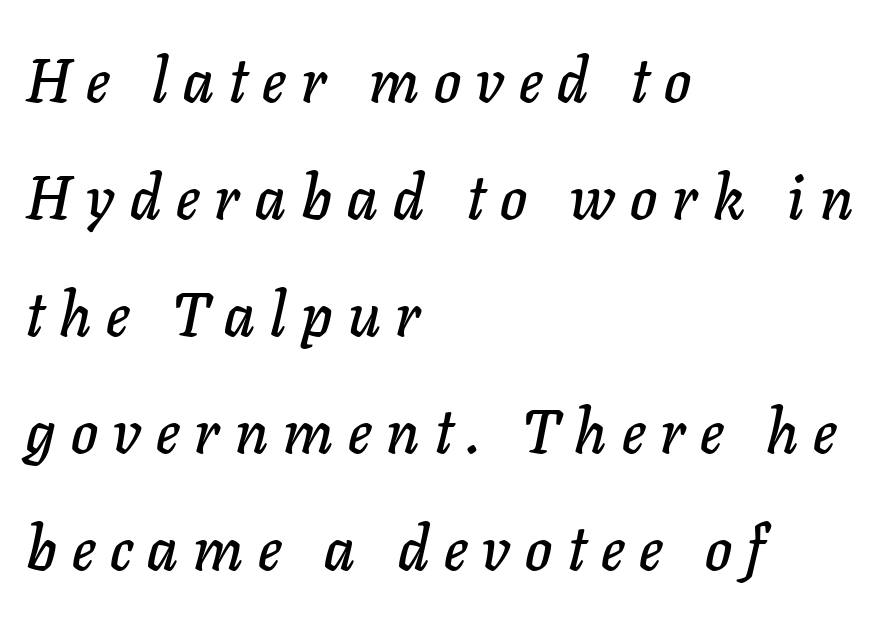
Q: Is the text italic (slanted)? A: Yes, it leans right by about 11 degrees.
Q: Is the text underlined? A: No.
Q: How is the paragraph aligned? A: Left-aligned.
Q: Is the spacing between letters normal or unusually wide? A: Unusually wide.
Q: Is the spacing between lines tight, normal or loose? A: Loose.
Q: Width (condensed, normal, or wide)? A: Normal.
Q: Stroke contrast? A: Low.
Q: x-height? A: Medium.
Q: Monospaced? A: No.
